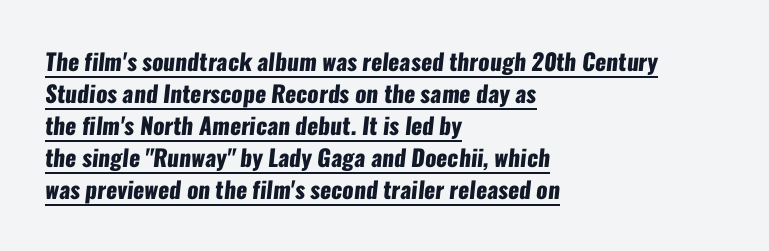
{"bold": "yes", "underline": "yes", "align": "left", "line_spacing": "normal", "line_spacing_ratio": 1.39, "letter_spacing": "normal", "letter_spacing_em": 0.0, "glyph_px": 23}
